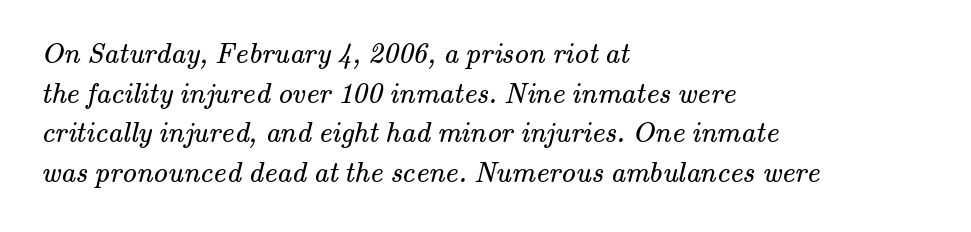
Is there much room between lines? A standard amount, neither cramped nor airy. The text block is weighted toward the left margin, trailing off unevenly rightward. Descenders are the only things crossing below the line. This is not heavy type; no bold has been used. These lines are rendered in a variable-pitch font. Examine the stroke ends and you'll spot serifs.
